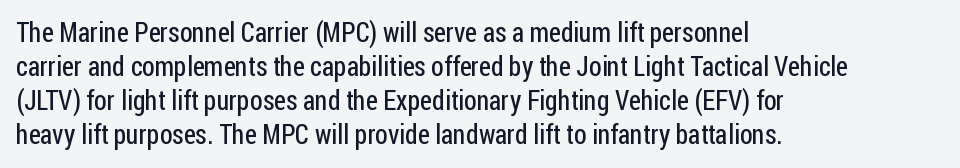
Q: Is the text bold? A: No.
Q: Is the text italic (slanted)? A: No, it is upright.
Q: Is the text underlined? A: No.
Q: How is the paragraph aligned? A: Left-aligned.
Q: Is the spacing between letters normal or unusually wide? A: Normal.
Q: Is the spacing between lines tight, normal or loose? A: Normal.
